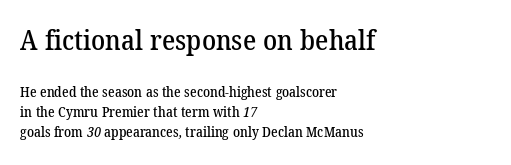
{"serif": "yes", "width": "normal", "stroke_contrast": "low", "x_height": "medium", "monospaced": "no", "underline": "no", "align": "left", "line_spacing": "normal", "line_spacing_ratio": 1.43, "letter_spacing": "normal", "letter_spacing_em": 0.0, "larger_block": "first", "size_ratio": 2.0, "glyph_px": 28}
